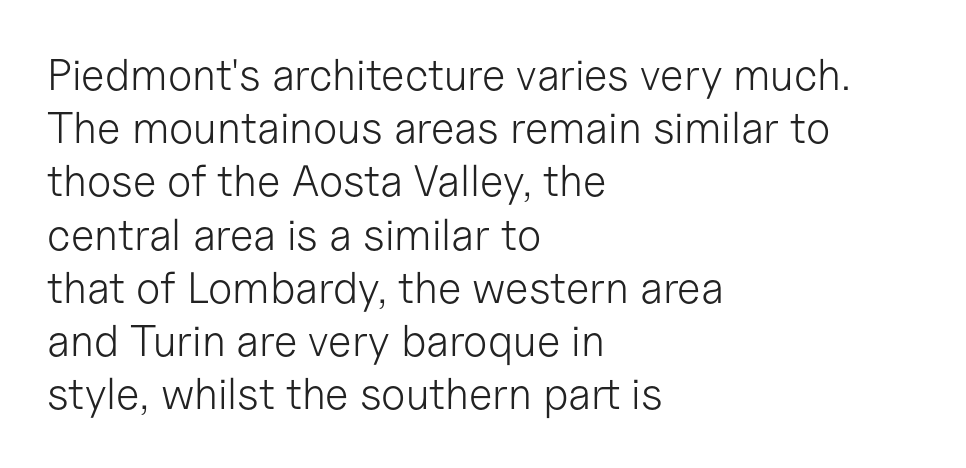
Ink coverage per letter is moderate at most. The rendering keeps characters at their native spacing. The zone under the glyphs is completely vacant. You could not count columns in this text — the font is proportionally spaced. The letters carry no serifs — their stems end cleanly without finishing strokes. Unlike italic type, these characters show no tilt at all.
